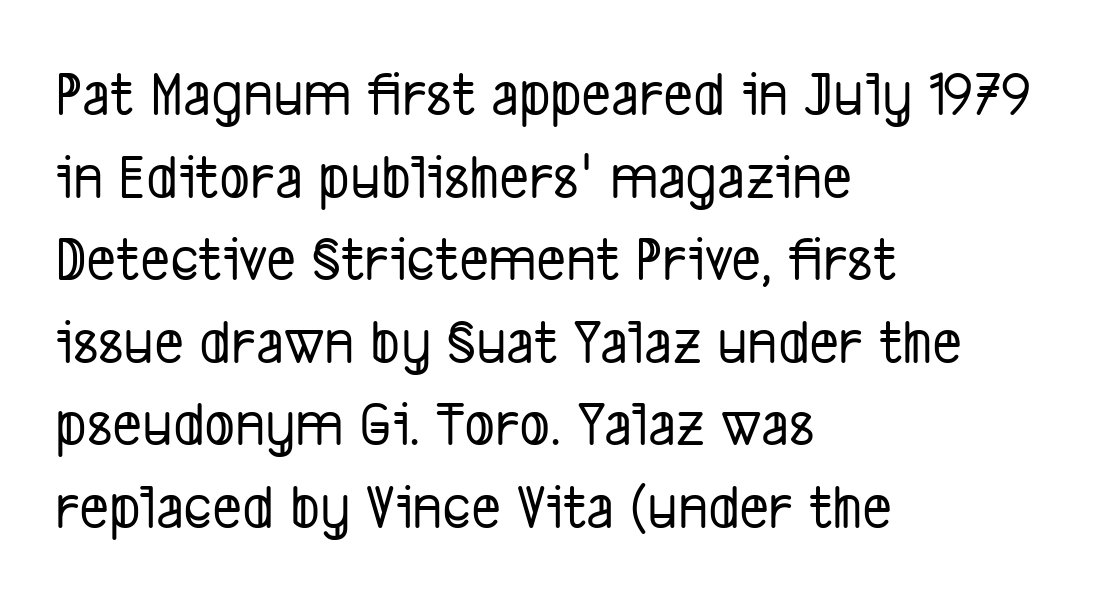
The paragraph shown leans on its left margin. The face used here is proportionally spaced, like ordinary book or web type. The space between consecutive lines is moderate. The designer went with a sans here, leaving each stem footless. Underline: absent.
